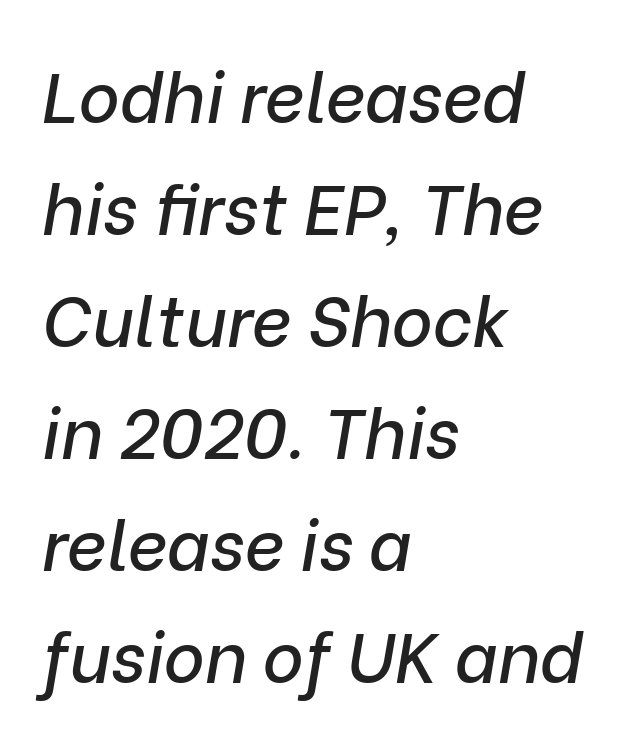
Q: Is the text italic (slanted)? A: Yes, it leans right by about 9 degrees.
Q: Is the text underlined? A: No.
Q: How is the paragraph aligned? A: Left-aligned.
Q: Is the spacing between letters normal or unusually wide? A: Normal.
Q: Is the spacing between lines tight, normal or loose? A: Normal.
Q: Width (condensed, normal, or wide)? A: Normal.
Q: Stroke contrast? A: Low.
Q: x-height? A: Medium.
Q: Monospaced? A: No.
